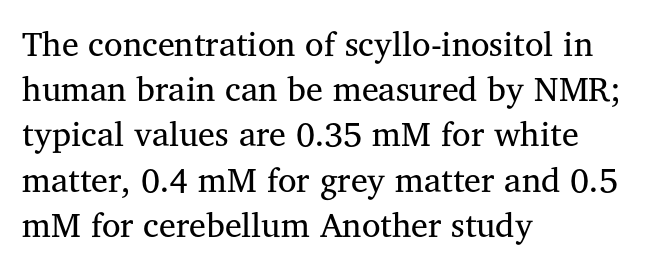
These lines keep a tight, regular rhythm from letter to letter. Leading matches the norm, producing a regular column. Beneath every word, the page is bare. Posture: vertical. Is the type heavy? It reads as light-to-regular instead.
